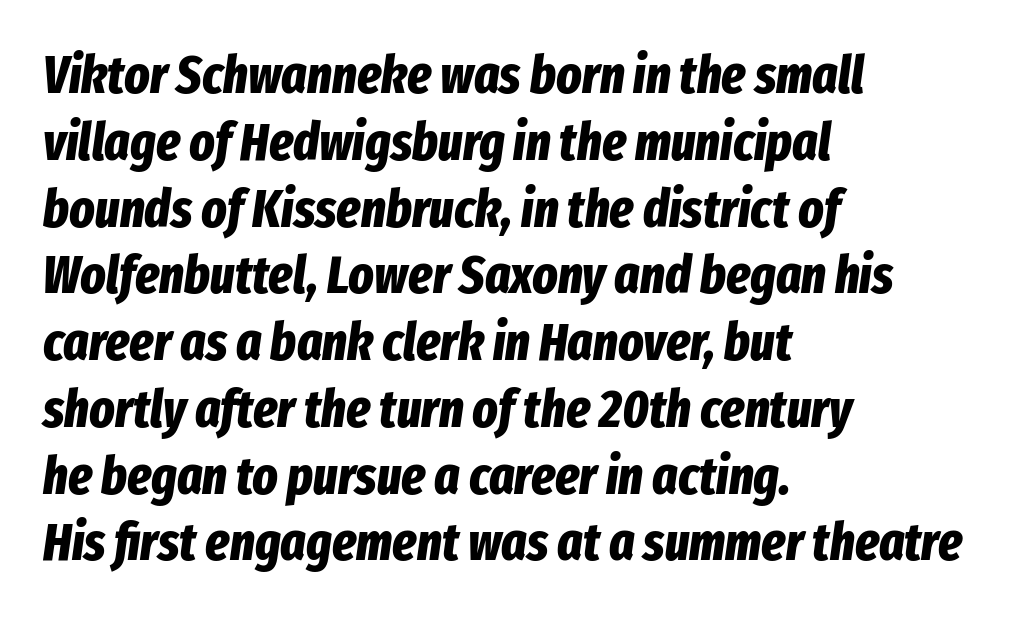
Q: Is the text bold? A: Yes.
Q: Is the text italic (slanted)? A: Yes, it leans right by about 8 degrees.
Q: Is the text underlined? A: No.
Q: How is the paragraph aligned? A: Left-aligned.
Q: Is the spacing between letters normal or unusually wide? A: Normal.
Q: Is the spacing between lines tight, normal or loose? A: Normal.
Q: Width (condensed, normal, or wide)? A: Condensed.
Q: Stroke contrast? A: Low.
Q: x-height? A: Medium.
Q: Monospaced? A: No.
